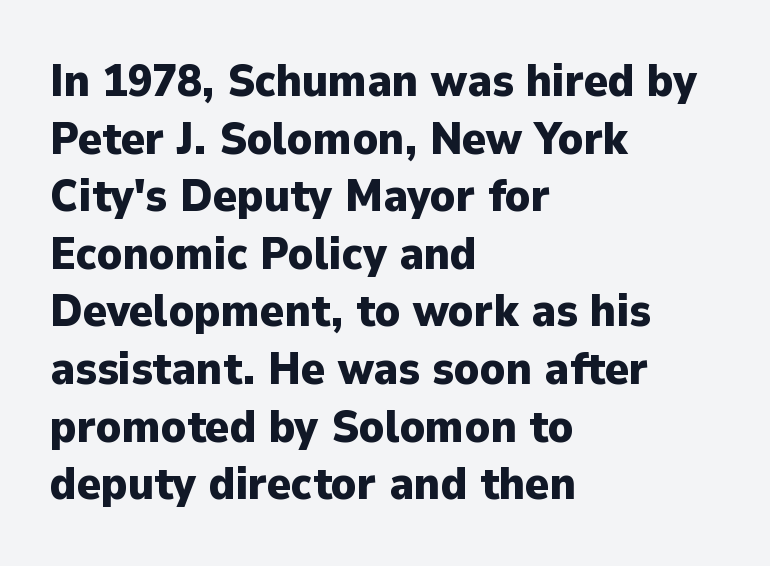
Q: Is the text bold? A: Yes.
Q: Is the text italic (slanted)? A: No, it is upright.
Q: Is the typeface a serif or a sans-serif typeface? A: Sans-serif.
Q: Is the text underlined? A: No.
Q: How is the paragraph aligned? A: Left-aligned.
Q: Is the spacing between letters normal or unusually wide? A: Normal.
Q: Is the spacing between lines tight, normal or loose? A: Normal.
Q: Width (condensed, normal, or wide)? A: Normal.
Q: Stroke contrast? A: Low.
Q: x-height? A: Medium.
Q: Monospaced? A: No.
